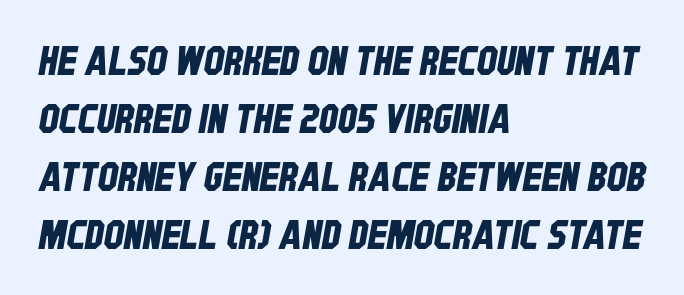
The face used here is rendered with its standard letterfit. All the whitespace from short lines collects on the right. The space beneath each line is pristine and unruled. Regarding serifs, this sample does without them.
